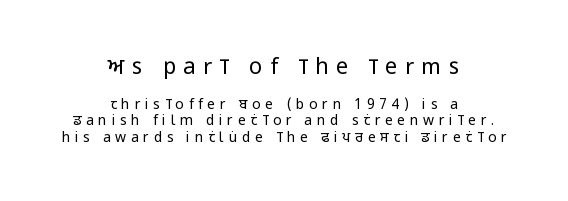
The image shows 22 px text type, upright; set centered, line spacing 1.16x, unusually wide letter spacing (+0.33 em), not underlined; the first (top) block is 1.57x larger.
